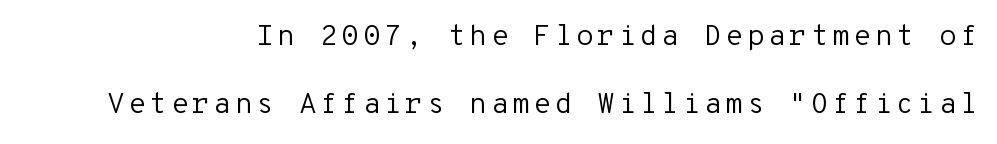
The image shows 29 px regular-weight sans-serif type, upright, monospaced; set loose line spacing (2.33x), not underlined; low stroke contrast and a medium x-height.
